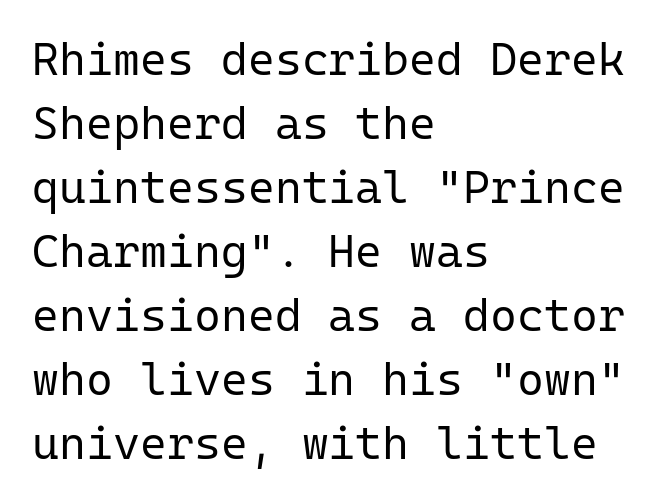
No heavy texture on the line: the type isn't bold. Grotesque or geometric, the face here clearly has no serifs. The letters march in equal steps, a hallmark of fixed-pitch type. Observe the ordinary spacing: letters are neighbours, not strangers. Baseline-to-baseline distance is the conventional proportion of letter height. Letters rest on an invisible, unmarked baseline.
